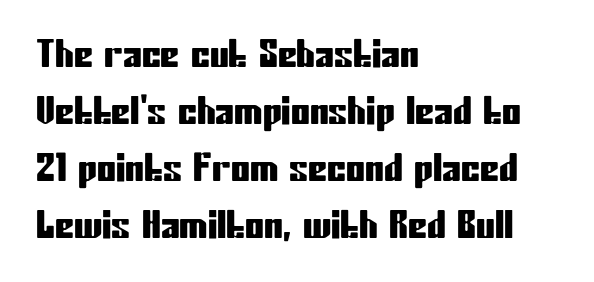
Line spacing here is normal. Nope, no serifs anywhere on these letters. This is roman type, the default non-slanted kind. Lines of text with bare space underneath. Is this a fixed-width face? No — the glyphs have proportional, varying widths. Tracking here is standard; glyphs follow each other at the usual distance.
